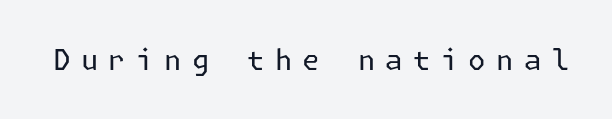
{"serif": "no", "italic": "no", "bold": "no", "weight": "regular", "width": "normal", "stroke_contrast": "low", "x_height": "medium", "underline": "no", "letter_spacing": "wide", "letter_spacing_em": 0.37, "glyph_px": 28}
